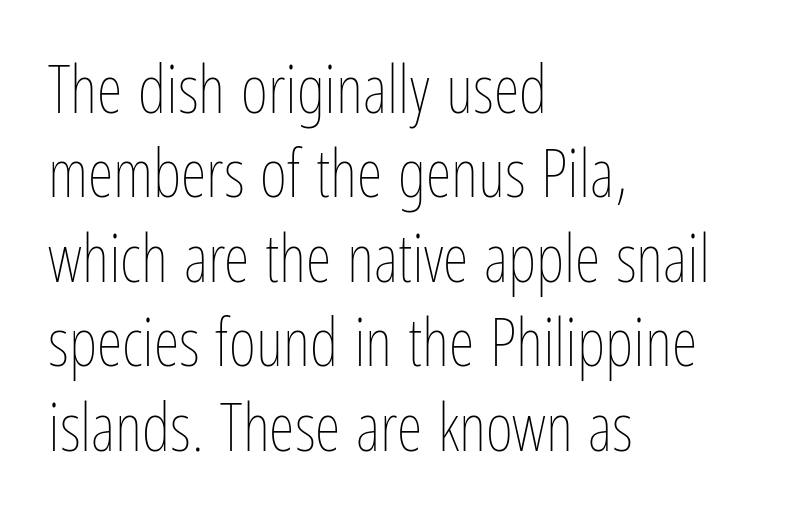
{"italic": "no", "bold": "no", "weight": "thin", "width": "condensed", "stroke_contrast": "low", "x_height": "medium", "monospaced": "no", "underline": "no", "align": "left", "line_spacing": "normal", "line_spacing_ratio": 1.28, "letter_spacing": "normal", "letter_spacing_em": 0.0, "glyph_px": 66}
